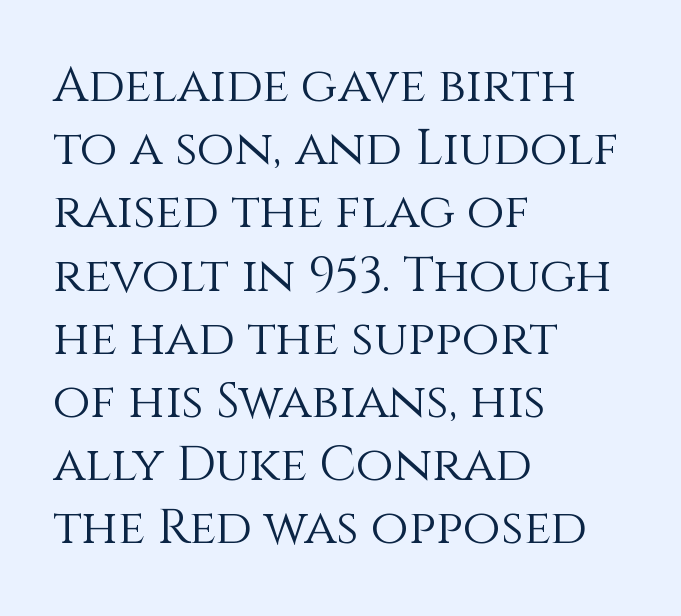
{"italic": "no", "bold": "no", "weight": "light", "width": "normal", "x_height": "large", "monospaced": "no", "underline": "no", "align": "left", "line_spacing": "normal", "line_spacing_ratio": 1.29, "letter_spacing": "normal", "letter_spacing_em": 0.0, "glyph_px": 49}
